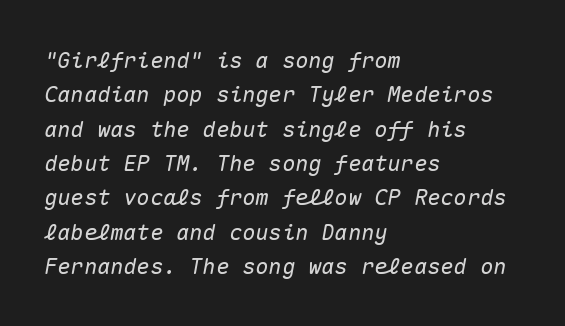
Q: Is the text italic (slanted)? A: Yes, it leans right by about 10 degrees.
Q: Is the text underlined? A: No.
Q: How is the paragraph aligned? A: Left-aligned.
Q: Is the spacing between letters normal or unusually wide? A: Normal.
Q: Is the spacing between lines tight, normal or loose? A: Normal.
